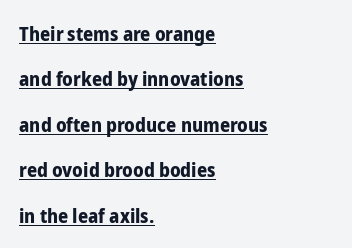
Q: Is the text bold? A: Yes.
Q: Is the text italic (slanted)? A: No, it is upright.
Q: Is the text underlined? A: Yes.
Q: How is the paragraph aligned? A: Left-aligned.
Q: Is the spacing between letters normal or unusually wide? A: Normal.
Q: Is the spacing between lines tight, normal or loose? A: Loose.
